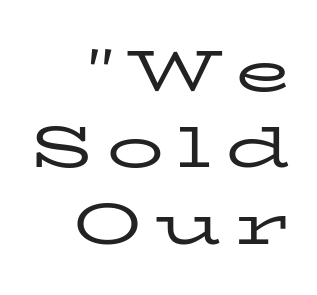
{"serif": "yes", "italic": "no", "bold": "no", "weight": "regular", "width": "wide", "stroke_contrast": "low", "x_height": "medium", "monospaced": "no", "underline": "no", "align": "right", "line_spacing": "normal", "line_spacing_ratio": 1.34, "letter_spacing": "wide", "letter_spacing_em": 0.23, "glyph_px": 57}
